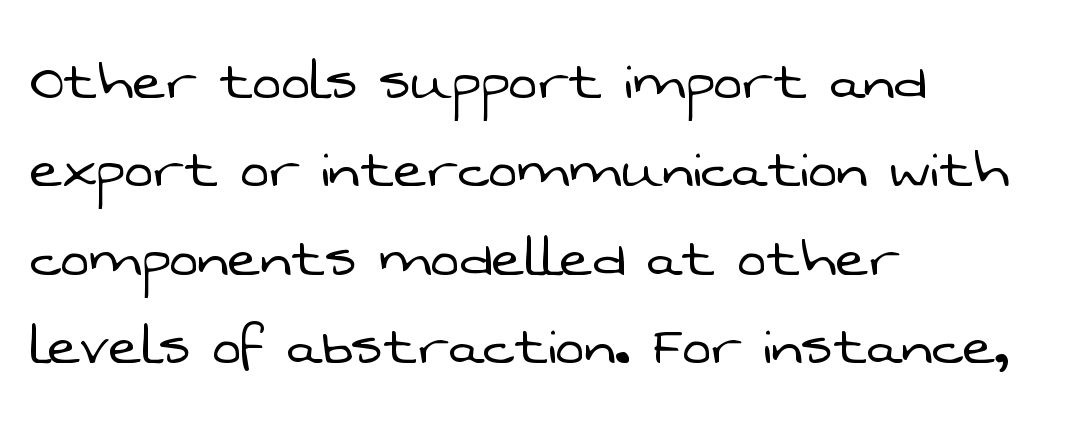
{"serif": "no", "bold": "no", "weight": "light", "width": "normal", "stroke_contrast": "low", "x_height": "medium", "monospaced": "no", "underline": "no", "align": "left", "line_spacing": "normal", "line_spacing_ratio": 1.28, "letter_spacing": "normal", "letter_spacing_em": 0.0, "glyph_px": 69}
